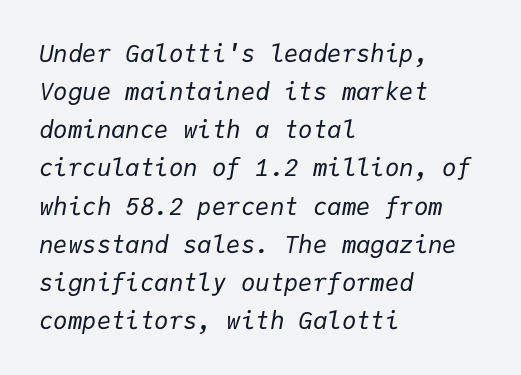
The image shows 24 px text type, italic (leaning right); set left-aligned, normal line spacing (1.59x), normal letter spacing, not underlined.
